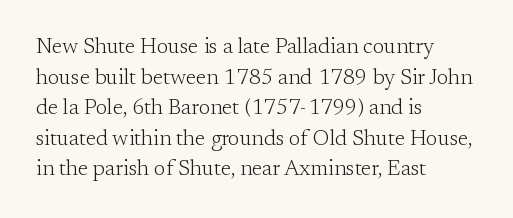
Q: Is the text bold? A: No.
Q: Is the text italic (slanted)? A: No, it is upright.
Q: Is the text underlined? A: No.
Q: How is the paragraph aligned? A: Left-aligned.
Q: Is the spacing between letters normal or unusually wide? A: Normal.
Q: Is the spacing between lines tight, normal or loose? A: Normal.
